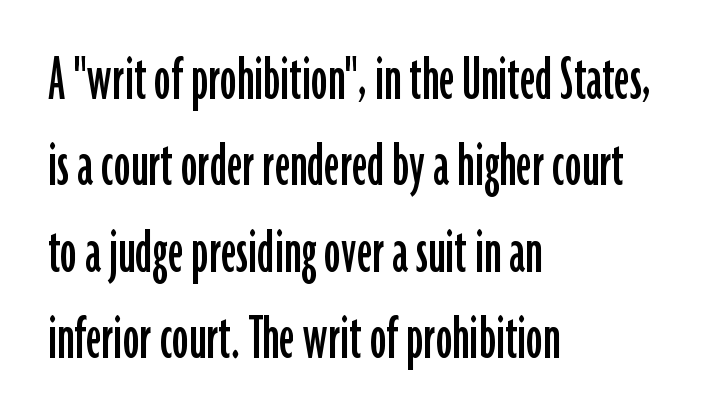
The image shows 67 px condensed sans-serif type, upright; set left-aligned, normal line spacing (1.29x), normal letter spacing, not underlined; low stroke contrast and a medium x-height.
